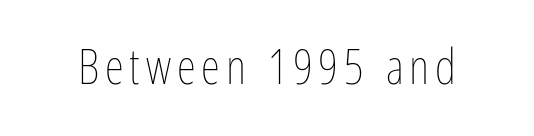
Q: Is the text bold? A: No.
Q: Is the text italic (slanted)? A: No, it is upright.
Q: Is the text underlined? A: No.
Q: Width (condensed, normal, or wide)? A: Condensed.
Q: Stroke contrast? A: Low.
Q: x-height? A: Medium.
Q: Monospaced? A: No.
